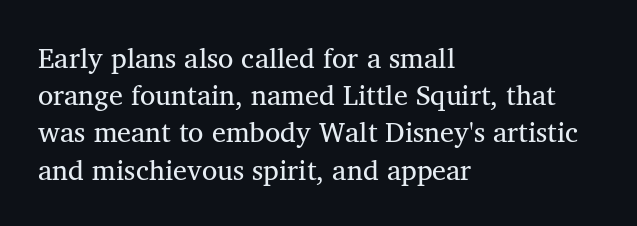
{"serif": "yes", "italic": "no", "bold": "no", "weight": "regular", "width": "normal", "stroke_contrast": "medium", "x_height": "medium", "monospaced": "no", "underline": "no", "align": "left", "line_spacing": "normal", "line_spacing_ratio": 1.33, "letter_spacing": "normal", "letter_spacing_em": 0.0, "glyph_px": 28}
